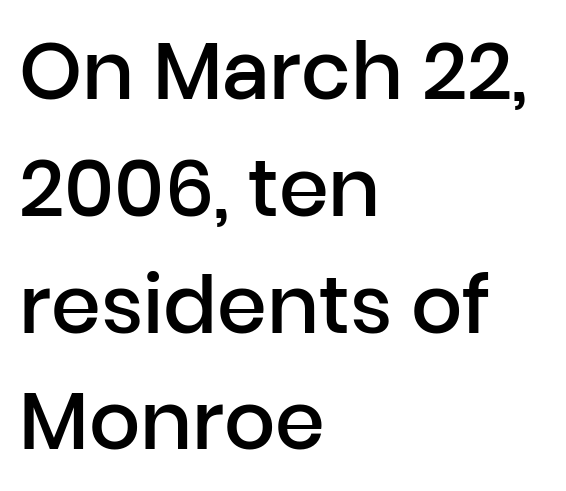
The image shows 80 px semibold sans-serif type, upright; set left-aligned, normal line spacing (1.46x), normal letter spacing, not underlined; low stroke contrast and a medium x-height.
